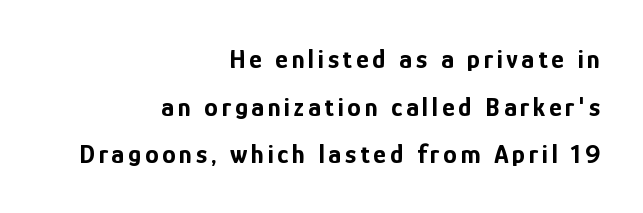
The image shows 27 px bold type, upright; set right-aligned, line spacing 1.76x, not underlined.
